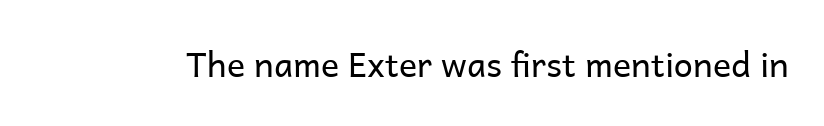
The rendering keeps characters at their native spacing. Serif or sans? Sans — the stroke terminals are bare. Heaviness? Minimal to ordinary, like unemphasized prose. This sample uses an upright cut, with every glyph sitting square on the baseline. Proportional: the letters do not fall into vertical columns. Glance below the letters and you will spot only blank space.
